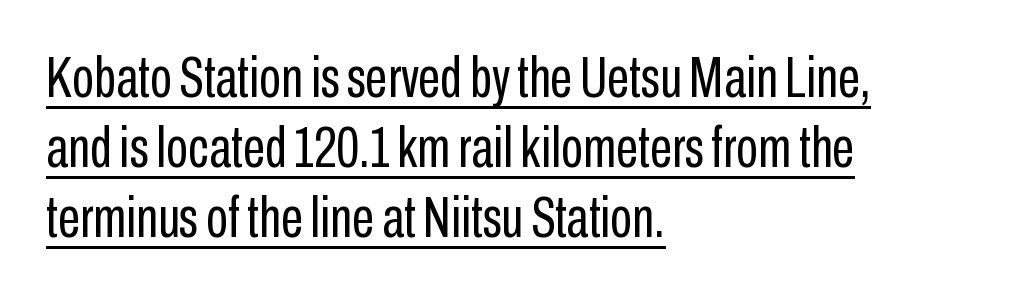
The face used here is proportionally spaced, like ordinary book or web type. Has an underline been added? It has. Each word holds together tightly as a unit, with standard inter-letter gaps. Weight: not bold — regular or lighter.
